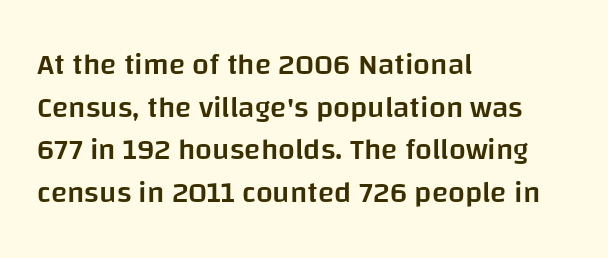
The image shows 30 px semibold sans-serif type, upright; set left-aligned, normal line spacing (1.42x), normal letter spacing, not underlined; low stroke contrast and a large x-height.
